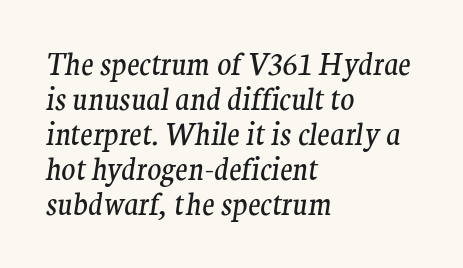
{"serif": "yes", "italic": "yes", "lean": "right", "slant_degrees": 9, "bold": "no", "weight": "regular", "width": "normal", "stroke_contrast": "medium", "x_height": "medium", "monospaced": "no", "underline": "no", "align": "left", "line_spacing_ratio": 1.21, "letter_spacing": "normal", "letter_spacing_em": 0.0, "glyph_px": 29}
